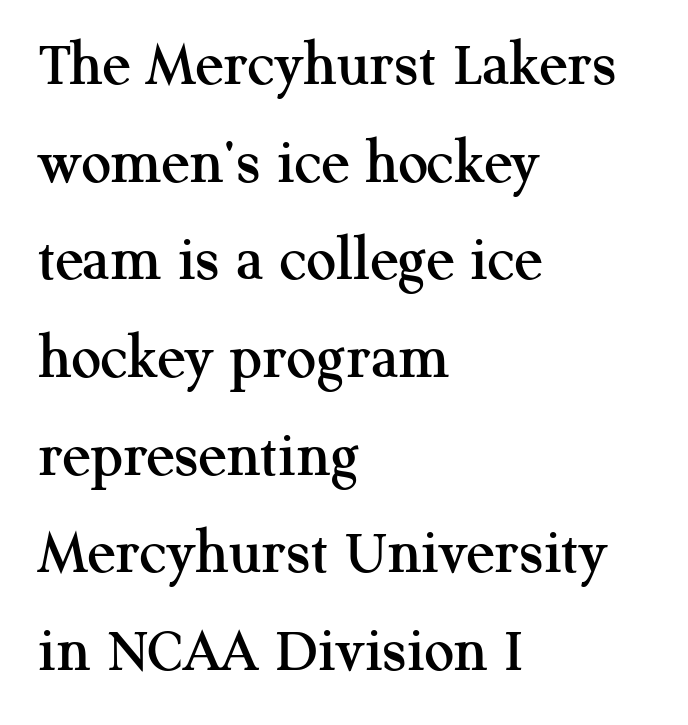
These lines sit exactly where default settings would place them. Words float on clear page, feet unadorned. Examine the stroke ends and you'll spot serifs. Standard letterfit; no display-style spreading of the glyphs. The letters stand upright; this is a roman face.
